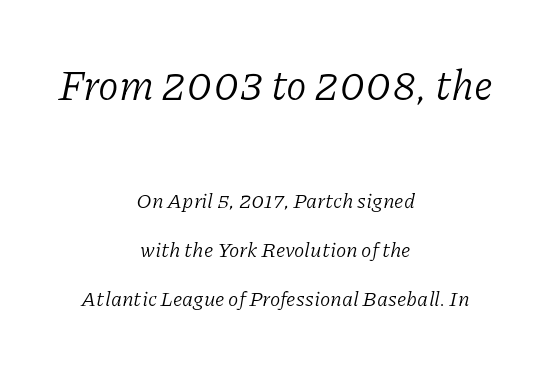
The image shows 42 px light serif type, italic (leaning right); set centered, loose line spacing (2.33x), normal letter spacing, not underlined; the first (top) block is 2.0x larger; low stroke contrast and a medium x-height.
